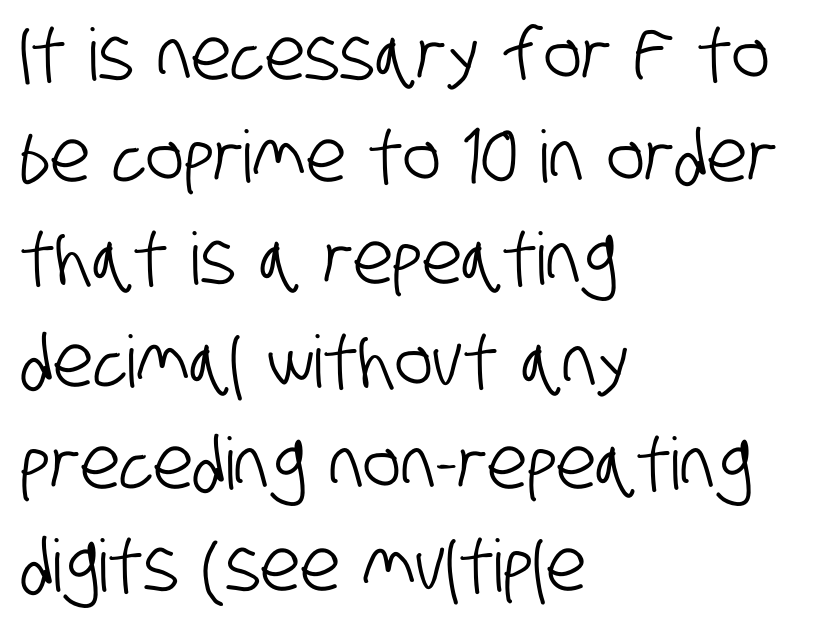
{"serif": "no", "width": "condensed", "stroke_contrast": "low", "x_height": "large", "monospaced": "no", "underline": "no", "align": "left", "line_spacing": "normal", "line_spacing_ratio": 1.42, "letter_spacing": "normal", "letter_spacing_em": 0.0, "glyph_px": 72}
